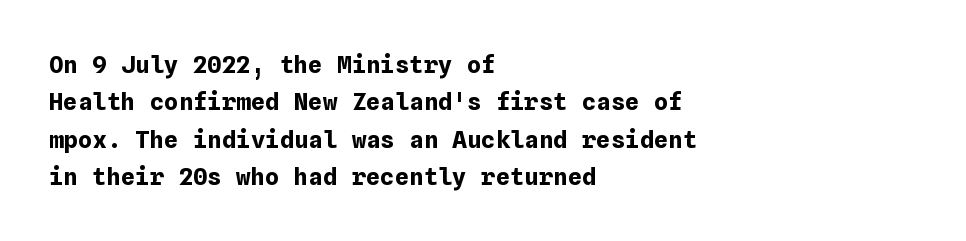
Q: Is the text bold? A: Yes.
Q: Is the text italic (slanted)? A: No, it is upright.
Q: Is the text underlined? A: No.
Q: How is the paragraph aligned? A: Left-aligned.
Q: Is the spacing between letters normal or unusually wide? A: Normal.
Q: Is the spacing between lines tight, normal or loose? A: Normal.
